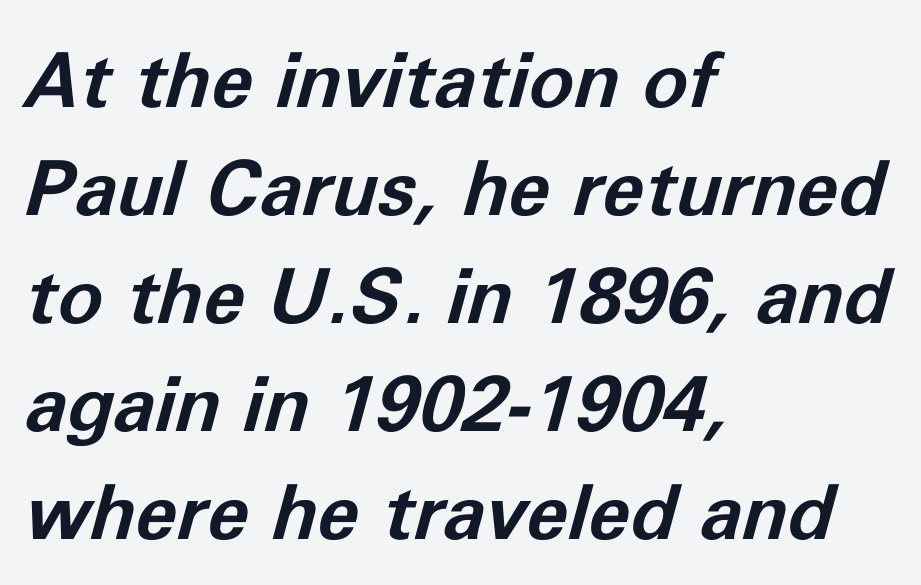
The passage shown is typed in a proportional face where columns would drift. In terms of weight, the rendering is a true, heavy bold. Short note: letters normally spaced. Honestly, the row spacing looks completely unremarkable. Anything drawn beneath the words? Only blank space. The specimen reads as italic at a glance.
